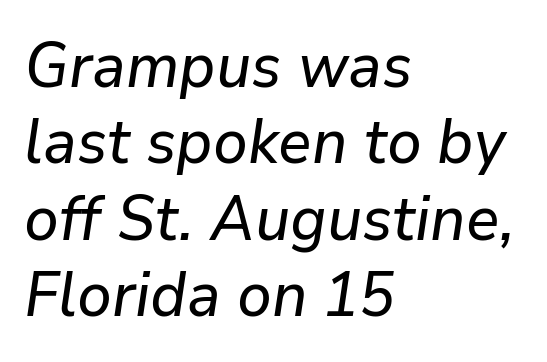
Glyph-to-glyph distance matches everyday printed text. Lines of text with bare space underneath. The rendering uses natural spacing where letterforms have individual widths. A student would call this left alignment; a typographer would say flush left, rag right. The font's italic variant was chosen for this text.
